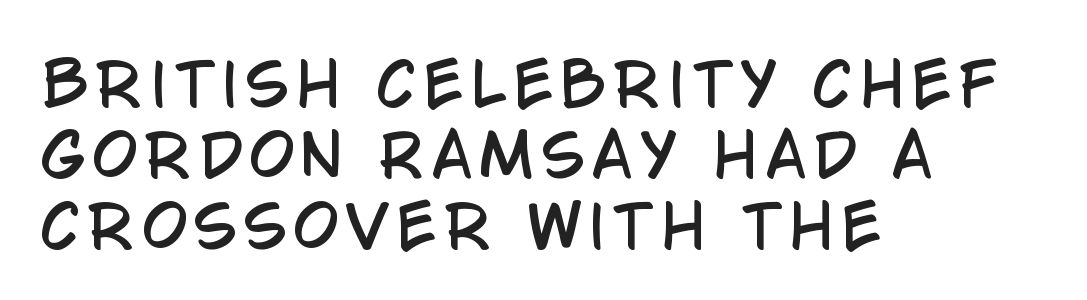
A roman cut, with each character standing at attention. Unmarked baselines from the first word to the last. Character widths vary here, with narrow letters taking less room than wide ones. The rendering shows plain stroke endings on the letterforms — a sans-serif design.
